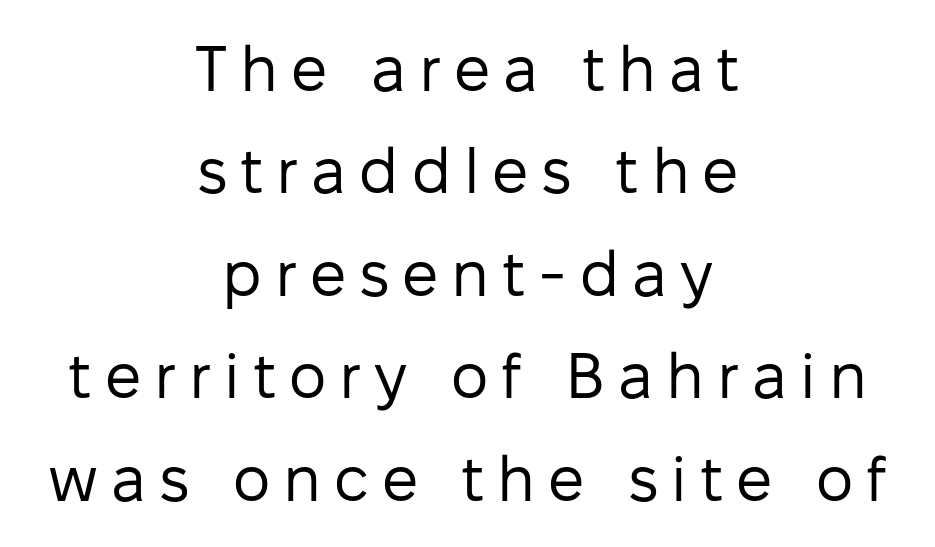
{"serif": "no", "italic": "no", "bold": "no", "weight": "regular", "width": "normal", "stroke_contrast": "low", "x_height": "medium", "monospaced": "no", "underline": "no", "align": "center", "line_spacing": "normal", "line_spacing_ratio": 1.6, "letter_spacing": "wide", "letter_spacing_em": 0.2, "glyph_px": 64}
